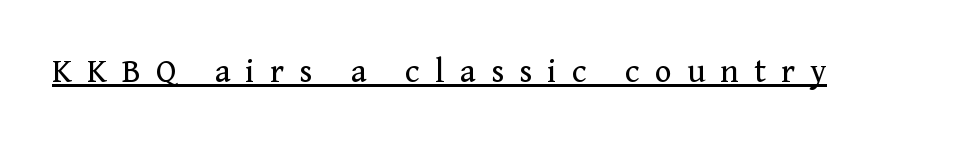
The image shows 36 px regular-weight serif type, upright; set unusually wide letter spacing (+0.42 em), underlined; medium stroke contrast and a medium x-height.
